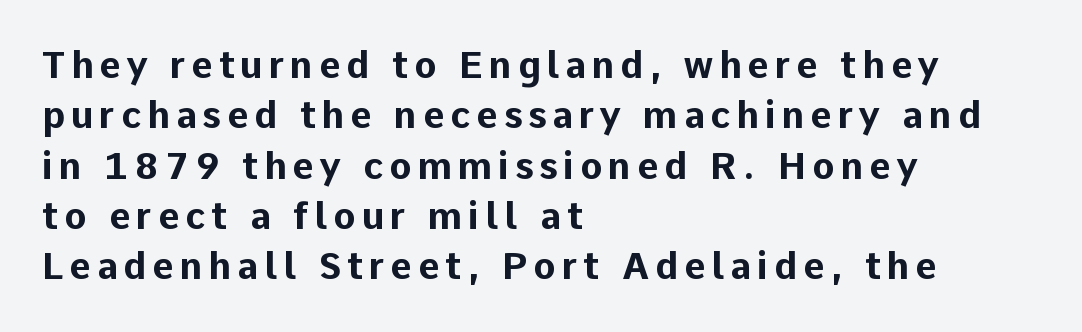
Q: Is the text bold? A: Yes.
Q: Is the text italic (slanted)? A: No, it is upright.
Q: Is the typeface a serif or a sans-serif typeface? A: Sans-serif.
Q: Is the text underlined? A: No.
Q: How is the paragraph aligned? A: Left-aligned.
Q: Is the spacing between lines tight, normal or loose? A: Normal.
Q: Width (condensed, normal, or wide)? A: Normal.
Q: Stroke contrast? A: Low.
Q: x-height? A: Medium.
Q: Monospaced? A: No.
